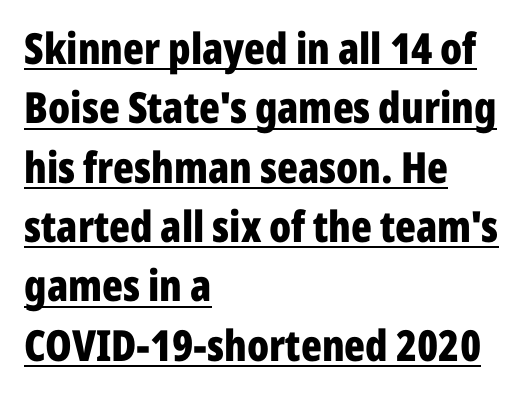
The image shows 43 px bold, condensed sans-serif type, upright; set left-aligned, normal line spacing (1.38x), normal letter spacing, underlined; low stroke contrast and a medium x-height.
